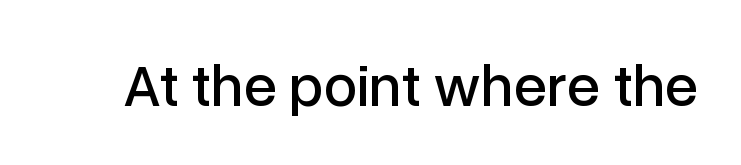
{"serif": "no", "italic": "no", "width": "normal", "stroke_contrast": "low", "x_height": "medium", "monospaced": "no", "underline": "no", "letter_spacing": "normal", "letter_spacing_em": 0.0, "glyph_px": 60}
